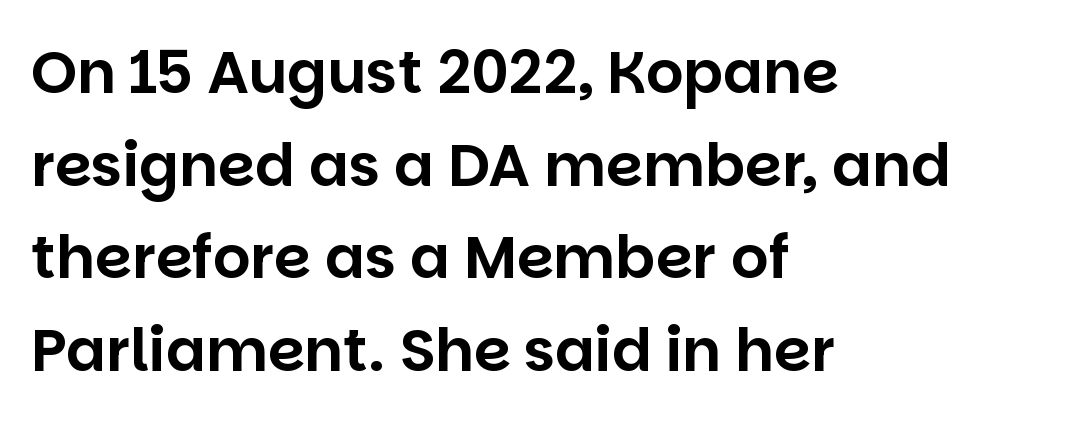
{"serif": "no", "italic": "no", "width": "normal", "stroke_contrast": "low", "x_height": "large", "monospaced": "no", "underline": "no", "align": "left", "line_spacing": "normal", "line_spacing_ratio": 1.57, "letter_spacing": "normal", "letter_spacing_em": 0.0, "glyph_px": 59}
